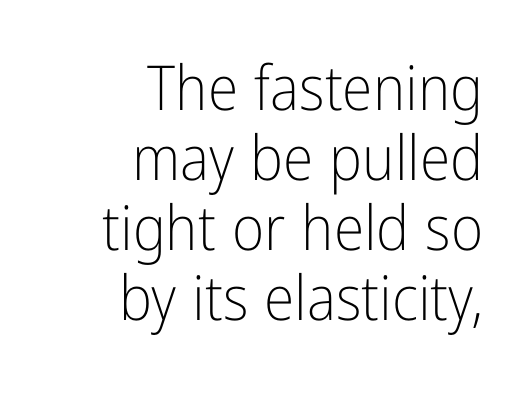
The strokes are not fattened; the text isn't bold. The zone under the glyphs is completely vacant. Each letter's strokes conclude bluntly, with no projecting serifs. Every row of glyphs terminates at an identical x-position on the right. When letters stand straight like this, we call the style roman or upright.
